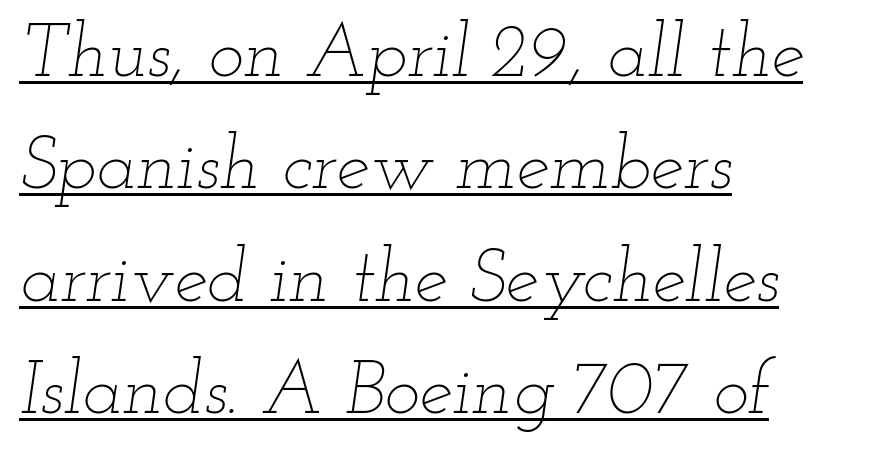
{"italic": "yes", "lean": "right", "slant_degrees": 12, "bold": "no", "weight": "thin", "width": "wide", "stroke_contrast": "low", "x_height": "small", "monospaced": "no", "underline": "yes", "align": "left", "line_spacing": "normal", "line_spacing_ratio": 1.5, "letter_spacing": "normal", "letter_spacing_em": 0.0, "glyph_px": 75}
